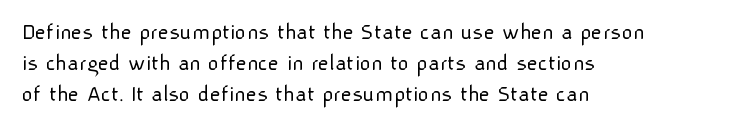
These lines keep a tight, regular rhythm from letter to letter. Notice how descenders clear the ascenders below comfortably — that's standard leading. These lines were composed using upright roman letters. One-word summary of the alignment: left. Nobody drew a line under any word here. The typesetting does not lean heavy: it is not bold.
